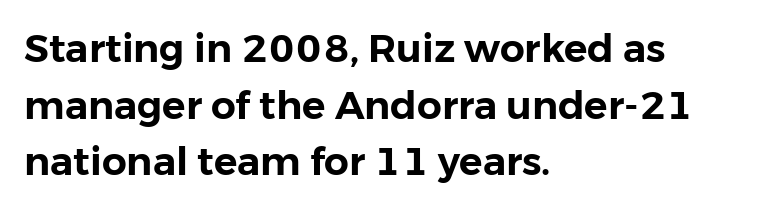
The image shows 39 px sans-serif type, upright; set left-aligned, normal line spacing (1.45x), normal letter spacing, not underlined; low stroke contrast and a medium x-height.
